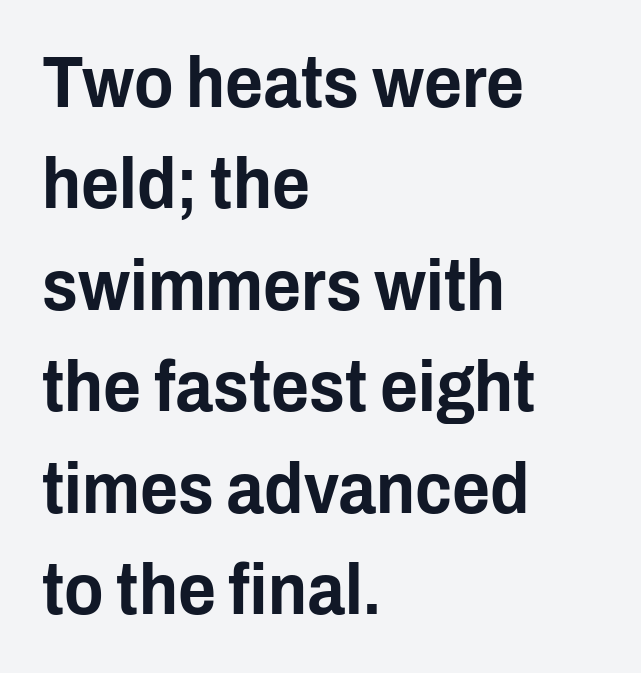
{"serif": "no", "italic": "no", "width": "condensed", "stroke_contrast": "low", "x_height": "medium", "monospaced": "no", "underline": "no", "align": "left", "line_spacing": "normal", "line_spacing_ratio": 1.39, "letter_spacing": "normal", "letter_spacing_em": 0.0, "glyph_px": 73}
